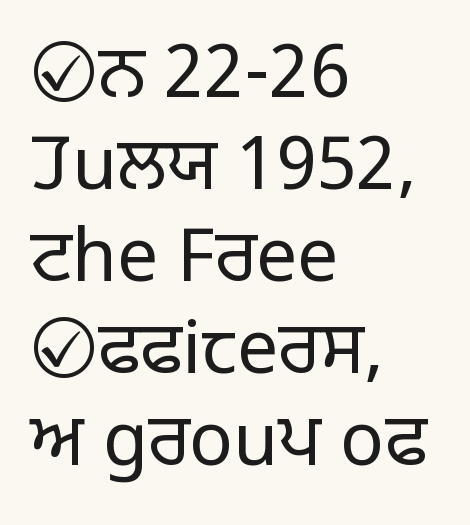
Visually the block forms a straight wall on the left and a jagged coastline on the right. A typesetter would mark this as roman, not italic. The strokes are not fattened; the text isn't bold. Type style note: lacks serifs.
